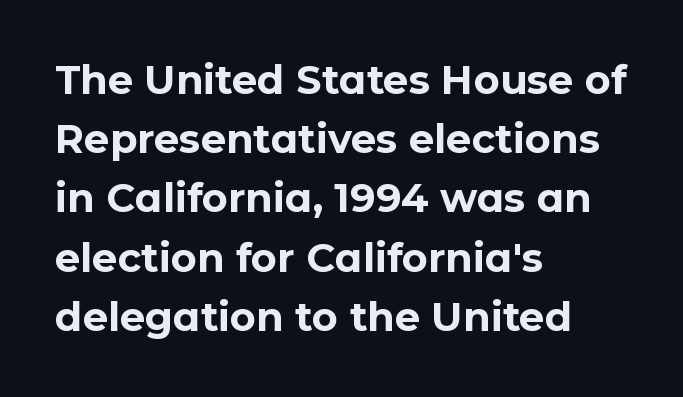
{"serif": "no", "italic": "no", "bold": "yes", "weight": "bold", "width": "normal", "stroke_contrast": "low", "x_height": "medium", "monospaced": "no", "underline": "no", "align": "left", "line_spacing": "normal", "line_spacing_ratio": 1.48, "letter_spacing": "normal", "letter_spacing_em": 0.0, "glyph_px": 40}
